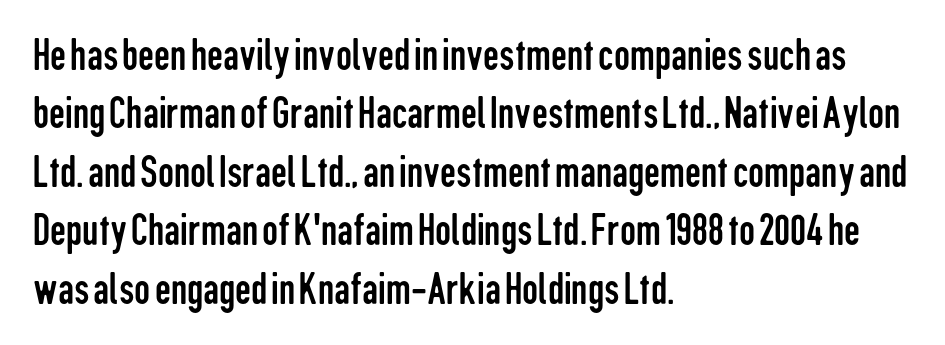
Q: Is the text bold? A: No.
Q: Is the text italic (slanted)? A: No, it is upright.
Q: Is the typeface a serif or a sans-serif typeface? A: Sans-serif.
Q: Is the text underlined? A: No.
Q: How is the paragraph aligned? A: Left-aligned.
Q: Is the spacing between letters normal or unusually wide? A: Normal.
Q: Is the spacing between lines tight, normal or loose? A: Normal.
Q: Width (condensed, normal, or wide)? A: Condensed.
Q: Stroke contrast? A: Low.
Q: x-height? A: Medium.
Q: Monospaced? A: No.
